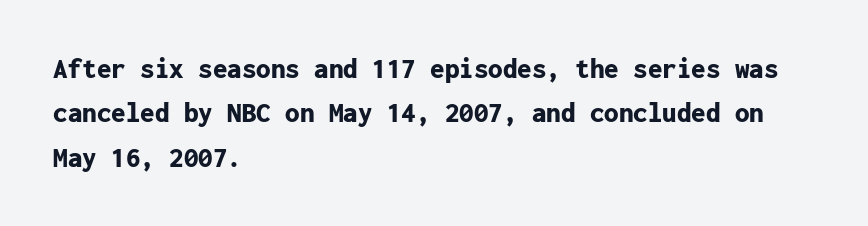
Q: Is the text bold? A: Yes.
Q: Is the text italic (slanted)? A: No, it is upright.
Q: Is the typeface a serif or a sans-serif typeface? A: Sans-serif.
Q: Is the text underlined? A: No.
Q: How is the paragraph aligned? A: Left-aligned.
Q: Is the spacing between letters normal or unusually wide? A: Normal.
Q: Is the spacing between lines tight, normal or loose? A: Normal.
Q: Width (condensed, normal, or wide)? A: Normal.
Q: Stroke contrast? A: Low.
Q: x-height? A: Medium.
Q: Monospaced? A: Yes.
